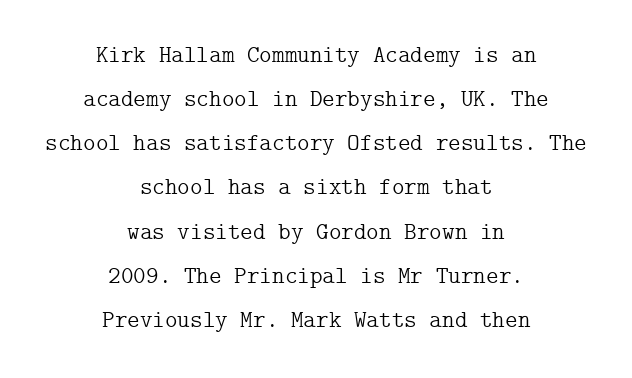
Honestly, the letter spacing is just normal — you wouldn't notice it. Notice how the passage keeps no hard edge, just a central spine. Nobody drew a line under any word here. Characters remain perfectly vertical along every line.
